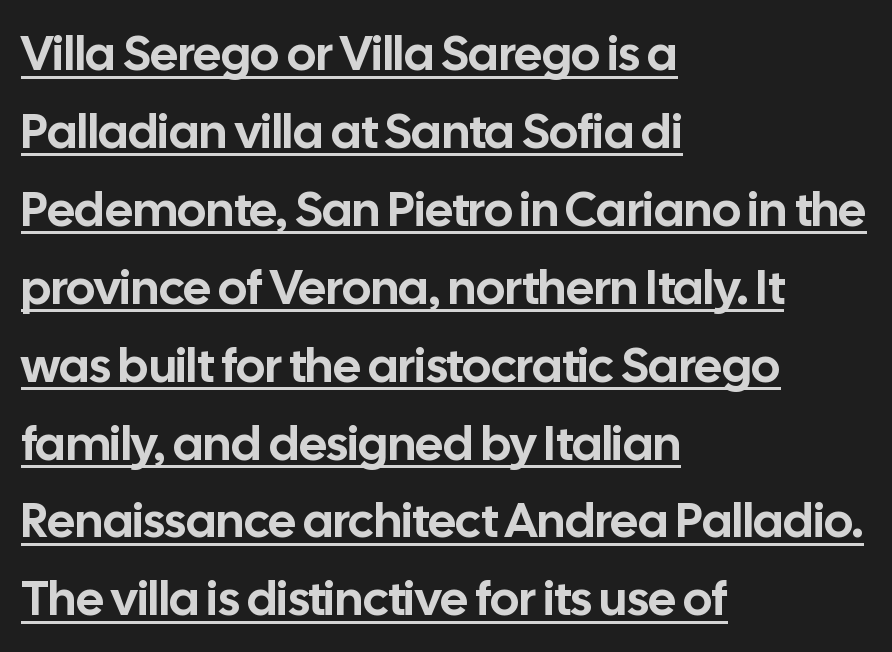
Underlined type. Is there much room between lines? A standard amount, neither cramped nor airy. This sample has the flowing, uneven cadence of proportional lettering. These lines keep a tight, regular rhythm from letter to letter.
